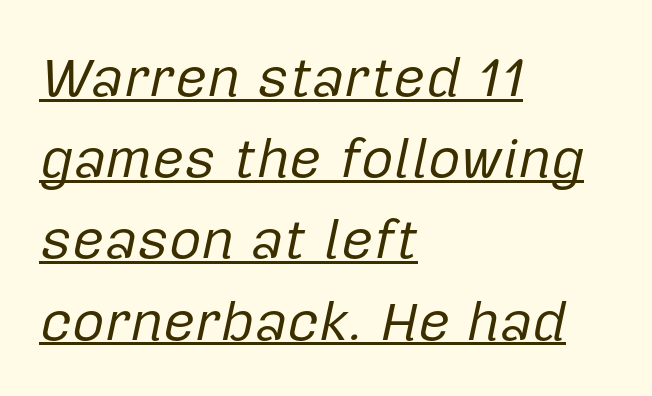
The face used here is proportionally spaced, like ordinary book or web type. Decoration check: the copy is underlined. Nothing unusual about the tracking: characters are spaced as the font intends. Looking at the ascenders, they clearly lean. Teacher's note: observe the even left margin — that is flush-left alignment.
